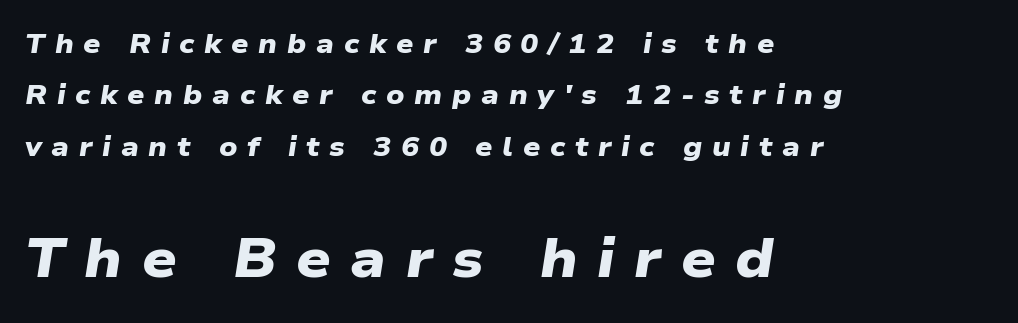
The passage shown is not underscored anywhere. Observe the wide spacing: letters keep a clear distance from each other. Spacing verdict: proportional, widths tailored to each character. Horizontal bands of white between lines are thick stripes. Type size steps up from the first block to the second.
